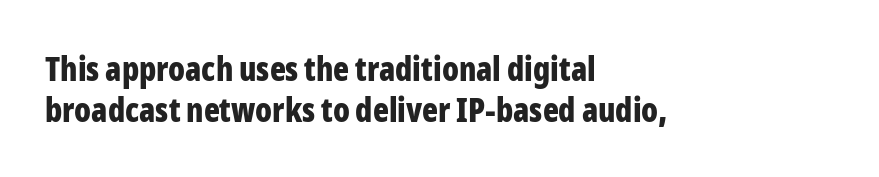
The image shows 33 px bold, condensed sans-serif type, upright; set left-aligned, line spacing 1.24x, normal letter spacing, not underlined; low stroke contrast and a medium x-height.
